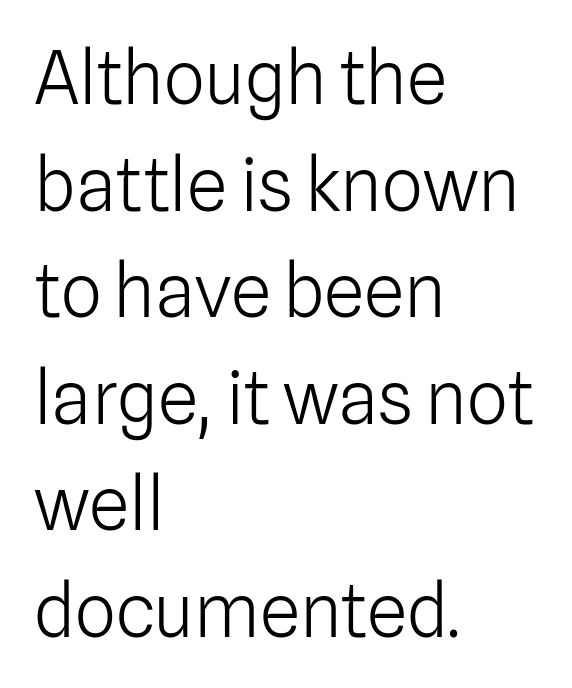
The image shows 73 px light sans-serif type, upright; set left-aligned, normal line spacing (1.46x), normal letter spacing, not underlined; low stroke contrast and a medium x-height.
